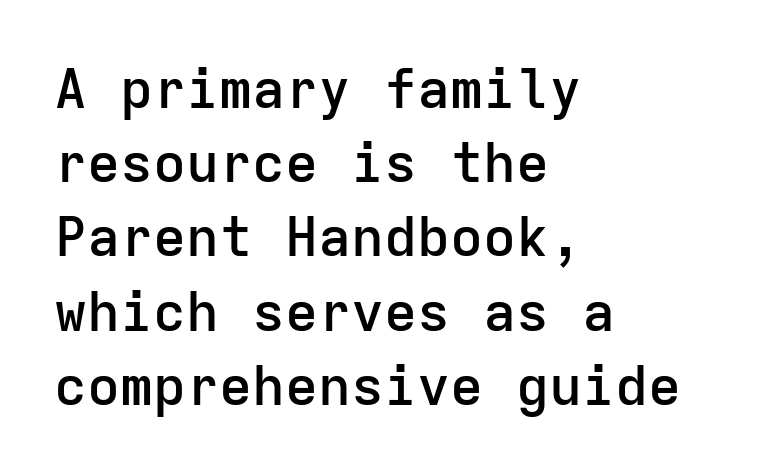
Q: Is the text bold? A: Semi-bold.
Q: Is the text italic (slanted)? A: No, it is upright.
Q: Is the typeface a serif or a sans-serif typeface? A: Sans-serif.
Q: Is the text underlined? A: No.
Q: How is the paragraph aligned? A: Left-aligned.
Q: Is the spacing between letters normal or unusually wide? A: Normal.
Q: Is the spacing between lines tight, normal or loose? A: Normal.
Q: Width (condensed, normal, or wide)? A: Normal.
Q: Stroke contrast? A: Low.
Q: x-height? A: Medium.
Q: Monospaced? A: Yes.
